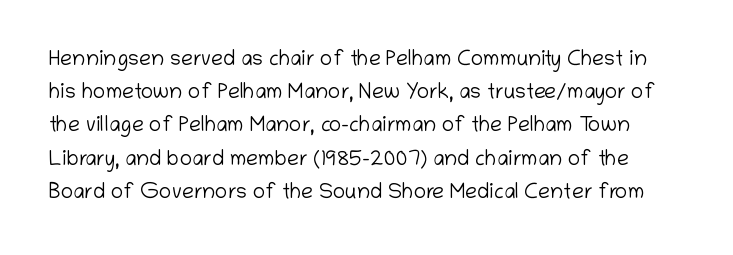
The image shows 21 px text type, upright; set normal line spacing (1.58x), normal letter spacing, not underlined.
